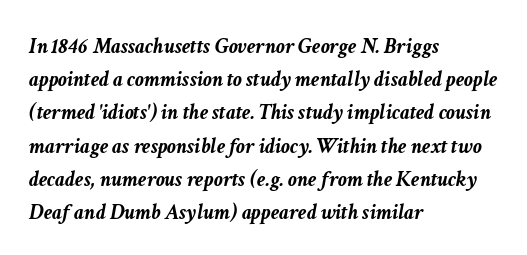
{"italic": "yes", "lean": "right", "slant_degrees": 11, "bold": "yes", "underline": "no", "align": "left", "line_spacing": "normal", "line_spacing_ratio": 1.51, "letter_spacing": "normal", "letter_spacing_em": 0.0, "glyph_px": 22}
